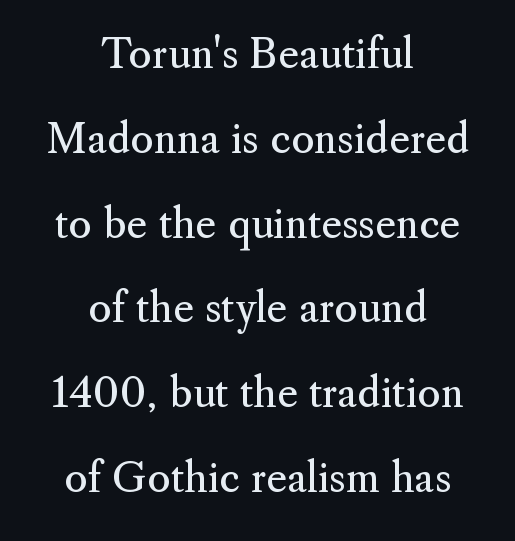
Compared with typical body copy, the letter spacing here is the same. The setting favours the middle, as headings and verse often do. The axis of the letterforms is exactly vertical. The words here are not underlined. Horizontal bands of white between lines are thick stripes.
